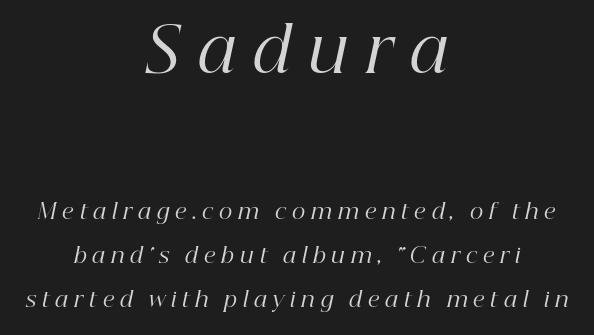
Q: Is the text bold? A: No.
Q: Is the text italic (slanted)? A: Yes, it leans right by about 12 degrees.
Q: Is the typeface a serif or a sans-serif typeface? A: Serif.
Q: Is the text underlined? A: No.
Q: How is the paragraph aligned? A: Centered.
Q: Is the spacing between letters normal or unusually wide? A: Unusually wide.
Q: Is the spacing between lines tight, normal or loose? A: Loose.
Q: Which block of text is set in a larger size, the first (top) or the second (bottom)? A: The first (top) one.
Q: Width (condensed, normal, or wide)? A: Normal.
Q: Stroke contrast? A: High.
Q: x-height? A: Medium.
Q: Monospaced? A: No.
